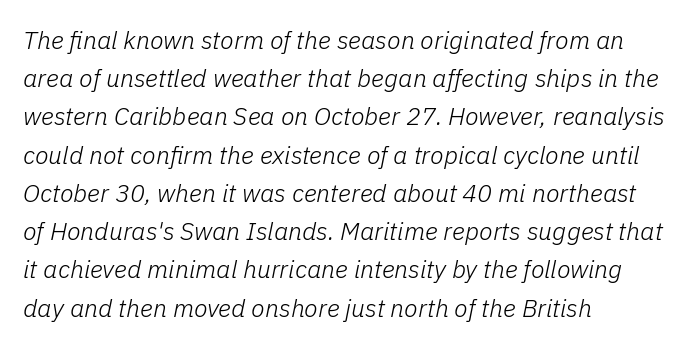
{"italic": "yes", "lean": "right", "slant_degrees": 11, "bold": "no", "underline": "no", "align": "left", "line_spacing": "normal", "line_spacing_ratio": 1.53, "letter_spacing": "normal", "letter_spacing_em": 0.0, "glyph_px": 25}
